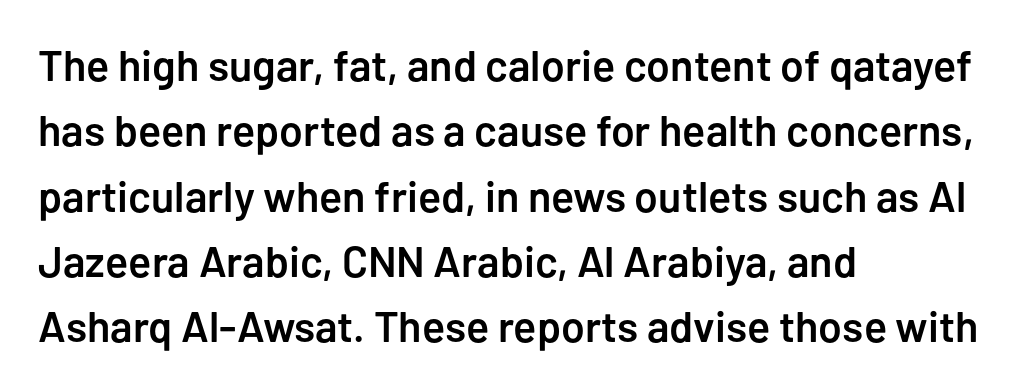
The image shows 43 px semibold sans-serif type, upright; set left-aligned, normal line spacing (1.52x), normal letter spacing, not underlined; low stroke contrast and a medium x-height.
